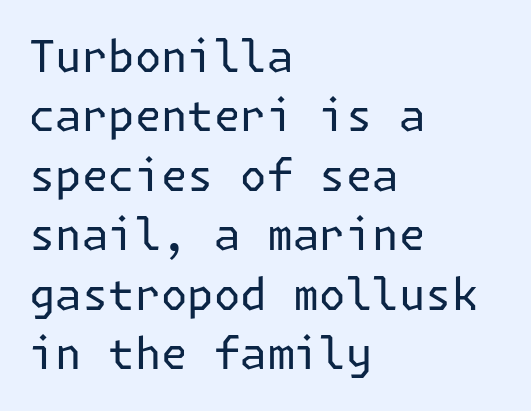
Q: Is the text bold? A: No.
Q: Is the text italic (slanted)? A: No, it is upright.
Q: Is the typeface a serif or a sans-serif typeface? A: Sans-serif.
Q: Is the text underlined? A: No.
Q: How is the paragraph aligned? A: Left-aligned.
Q: Is the spacing between letters normal or unusually wide? A: Normal.
Q: Is the spacing between lines tight, normal or loose? A: Normal.
Q: Width (condensed, normal, or wide)? A: Normal.
Q: Stroke contrast? A: Low.
Q: x-height? A: Medium.
